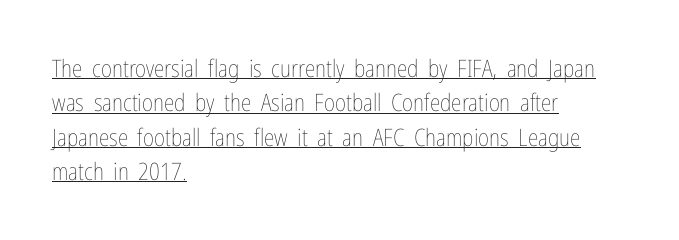
Ordinary non-slanted type is in use. The face used here appears with an underline applied. Here the glyphs are tracked normally, forming tight word shapes. The passage shown stacks its lines at a standard gap. Counters stay open thanks to moderate or lighter strokes. Line starts are locked; line ends wander.
